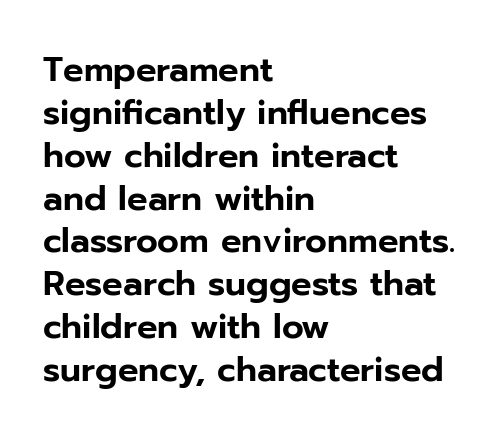
The image shows 34 px sans-serif type, upright; set left-aligned, normal line spacing (1.26x), normal letter spacing, not underlined; low stroke contrast and a medium x-height.
